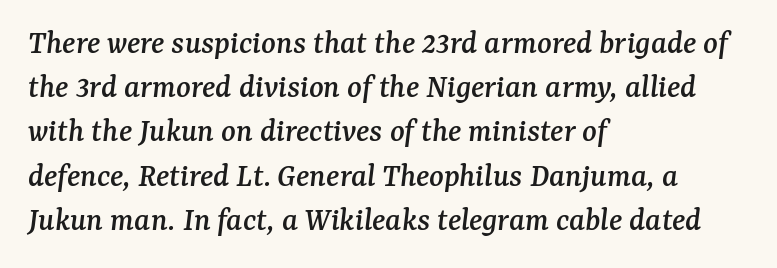
Italic? Definitely — the glyphs are oblique. Note the varied advance widths — an 'i' is clearly narrower than an 'm'. Descenders hang freely into open space. How would I describe the line gaps? Plain and ordinary. All the whitespace from short lines collects on the right.
